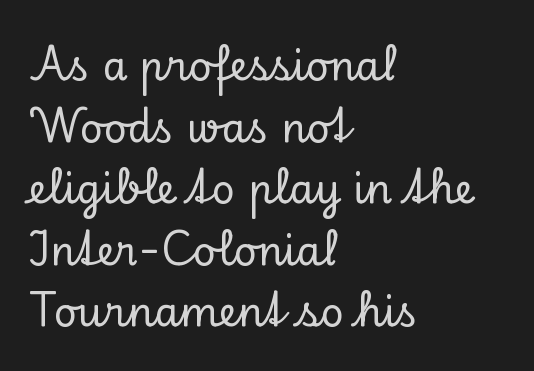
The image shows 40 px text type, upright; set left-aligned, normal line spacing (1.54x), normal letter spacing, not underlined; low stroke contrast and a small x-height.
